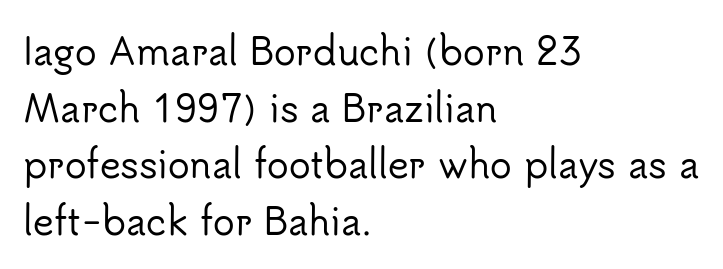
Q: Is the text italic (slanted)? A: No, it is upright.
Q: Is the typeface a serif or a sans-serif typeface? A: Sans-serif.
Q: Is the text underlined? A: No.
Q: How is the paragraph aligned? A: Left-aligned.
Q: Is the spacing between letters normal or unusually wide? A: Normal.
Q: Is the spacing between lines tight, normal or loose? A: Normal.
Q: Width (condensed, normal, or wide)? A: Normal.
Q: Stroke contrast? A: Low.
Q: x-height? A: Small.
Q: Monospaced? A: No.
